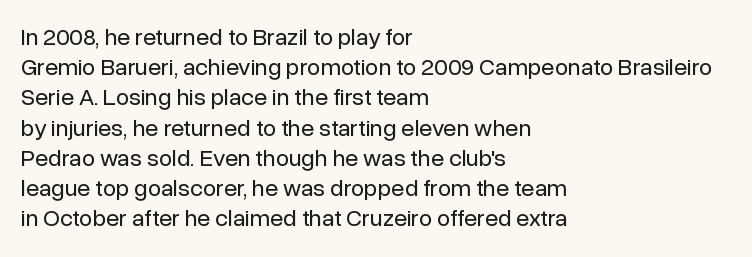
Q: Is the text bold? A: No.
Q: Is the text italic (slanted)? A: No, it is upright.
Q: Is the text underlined? A: No.
Q: How is the paragraph aligned? A: Left-aligned.
Q: Is the spacing between letters normal or unusually wide? A: Normal.
Q: Is the spacing between lines tight, normal or loose? A: Normal.
